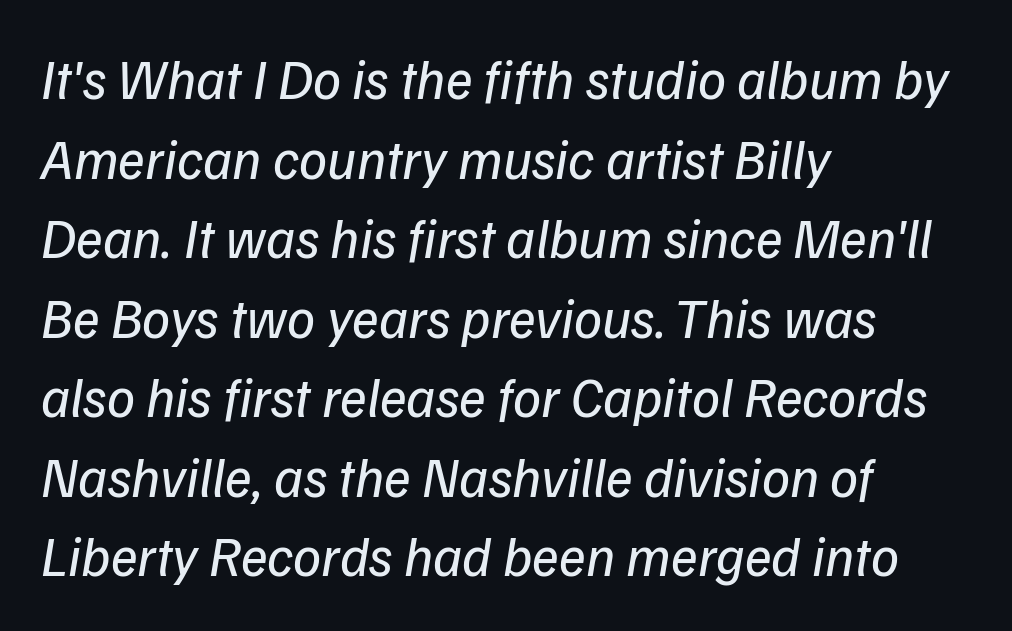
{"serif": "no", "bold": "no", "weight": "regular", "width": "normal", "stroke_contrast": "low", "x_height": "medium", "monospaced": "no", "underline": "no", "align": "left", "line_spacing": "normal", "line_spacing_ratio": 1.42, "letter_spacing": "normal", "letter_spacing_em": 0.0, "glyph_px": 56}
